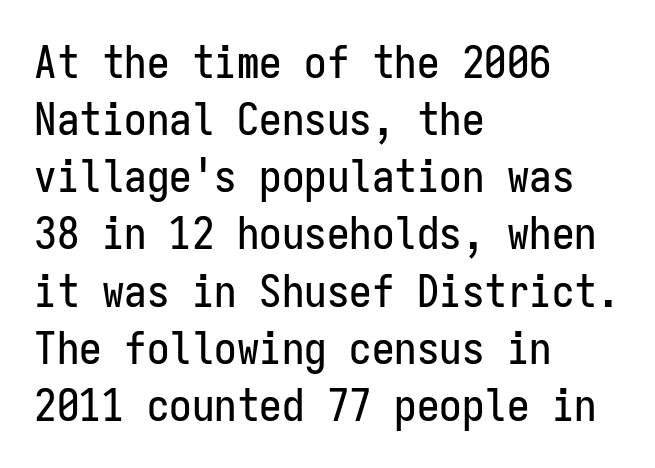
Q: Is the text italic (slanted)? A: No, it is upright.
Q: Is the typeface a serif or a sans-serif typeface? A: Sans-serif.
Q: Is the text underlined? A: No.
Q: How is the paragraph aligned? A: Left-aligned.
Q: Is the spacing between letters normal or unusually wide? A: Normal.
Q: Is the spacing between lines tight, normal or loose? A: Normal.
Q: Width (condensed, normal, or wide)? A: Condensed.
Q: Stroke contrast? A: Low.
Q: x-height? A: Medium.
Q: Monospaced? A: Yes.
